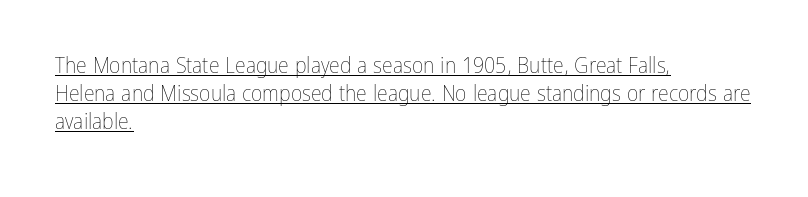
Weight class: somewhere from thin through regular. Horizontal bands of white between lines are of average thickness. Nope, not italic — everything's standing straight. Glance below the letters and you will spot a drawn line. Observe the ordinary spacing: letters are neighbours, not strangers. Is the block centered? No — it sits flush against the left margin.
